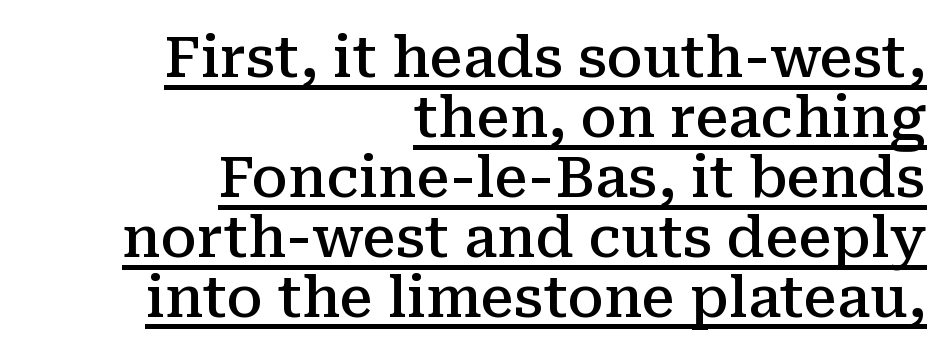
The image shows 56 px semibold serif type, upright; set right-aligned, tight line spacing (1.07x), normal letter spacing, underlined; medium stroke contrast and a medium x-height.
